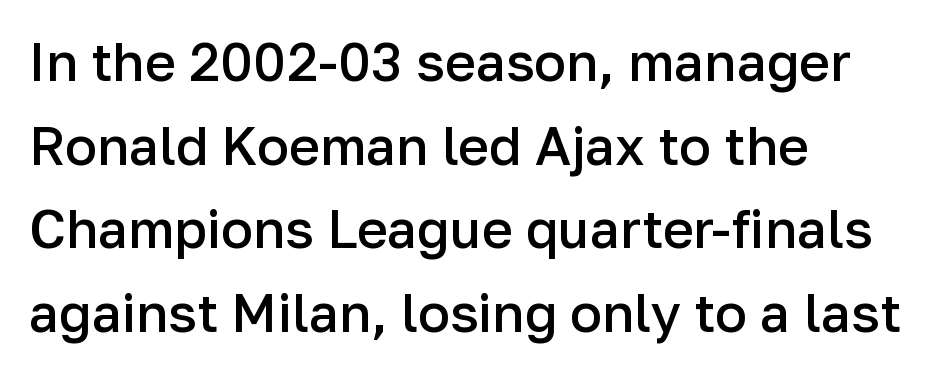
Q: Is the text bold? A: Semi-bold.
Q: Is the text italic (slanted)? A: No, it is upright.
Q: Is the typeface a serif or a sans-serif typeface? A: Sans-serif.
Q: Is the text underlined? A: No.
Q: How is the paragraph aligned? A: Left-aligned.
Q: Is the spacing between letters normal or unusually wide? A: Normal.
Q: Is the spacing between lines tight, normal or loose? A: Normal.
Q: Width (condensed, normal, or wide)? A: Normal.
Q: Stroke contrast? A: Low.
Q: x-height? A: Medium.
Q: Monospaced? A: No.
